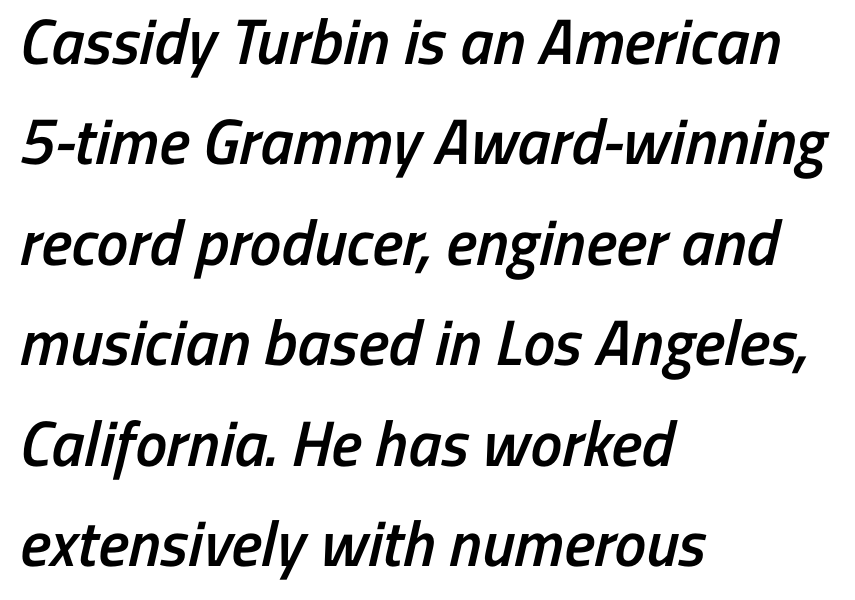
The passage shown stacks its lines at a standard gap. Layout note: lines flush left. Default kerning and tracking; the words read as compact shapes. This rendering features lettering with no underline.
